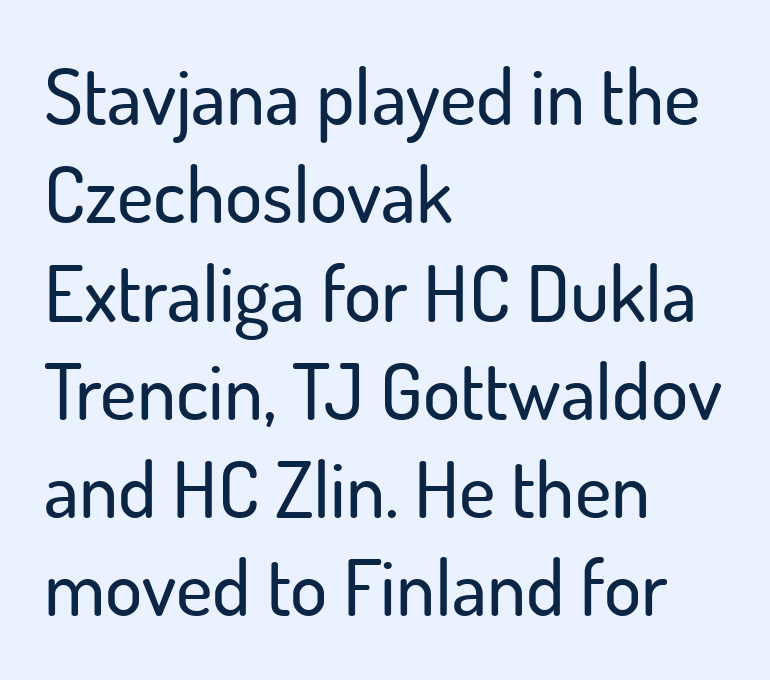
Q: Is the text italic (slanted)? A: No, it is upright.
Q: Is the typeface a serif or a sans-serif typeface? A: Sans-serif.
Q: Is the text underlined? A: No.
Q: How is the paragraph aligned? A: Left-aligned.
Q: Is the spacing between letters normal or unusually wide? A: Normal.
Q: Is the spacing between lines tight, normal or loose? A: Normal.
Q: Width (condensed, normal, or wide)? A: Normal.
Q: Stroke contrast? A: Low.
Q: x-height? A: Small.
Q: Monospaced? A: No.
